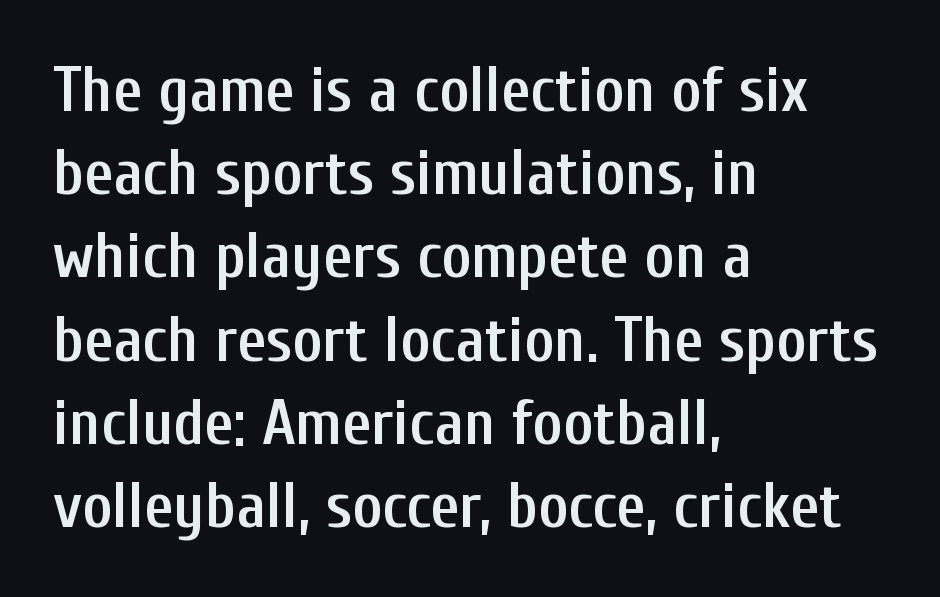
Serifs: no, the terminals of the letterforms are clean. The face used here is a semibold: visibly heavier than regular, lighter than bold. The passage is arranged the way most books set body copy — flush left. Quick note: interline space is typical.
